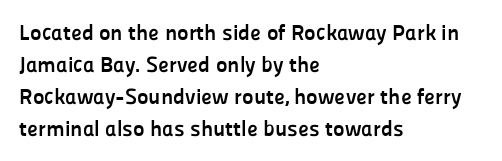
The image shows 22 px bold type, upright; set left-aligned, normal line spacing (1.45x), normal letter spacing, not underlined.
